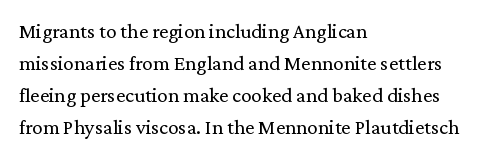
The image shows 21 px text type, upright; set left-aligned, normal line spacing (1.52x), normal letter spacing, not underlined.
